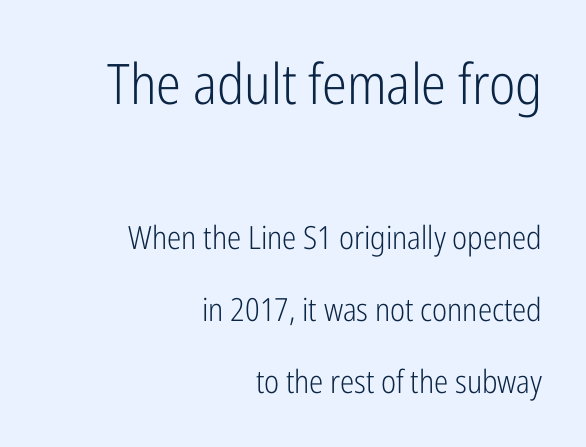
Words appear dense and cohesive because spacing is normal. Nope, no serifs anywhere on these letters. One-word summary of the alignment: right. Has an underline been added? It has not.
